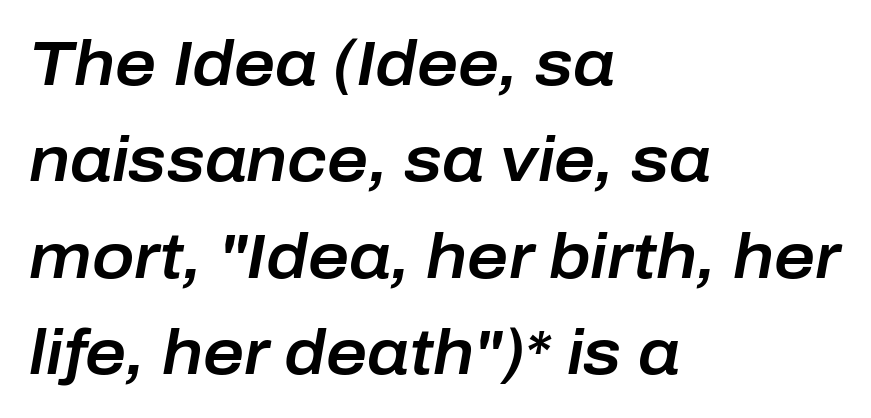
Q: Is the text italic (slanted)? A: Yes, it leans right by about 10 degrees.
Q: Is the text underlined? A: No.
Q: How is the paragraph aligned? A: Left-aligned.
Q: Is the spacing between letters normal or unusually wide? A: Normal.
Q: Is the spacing between lines tight, normal or loose? A: Normal.
Q: Width (condensed, normal, or wide)? A: Normal.
Q: Stroke contrast? A: Low.
Q: x-height? A: Medium.
Q: Monospaced? A: No.
